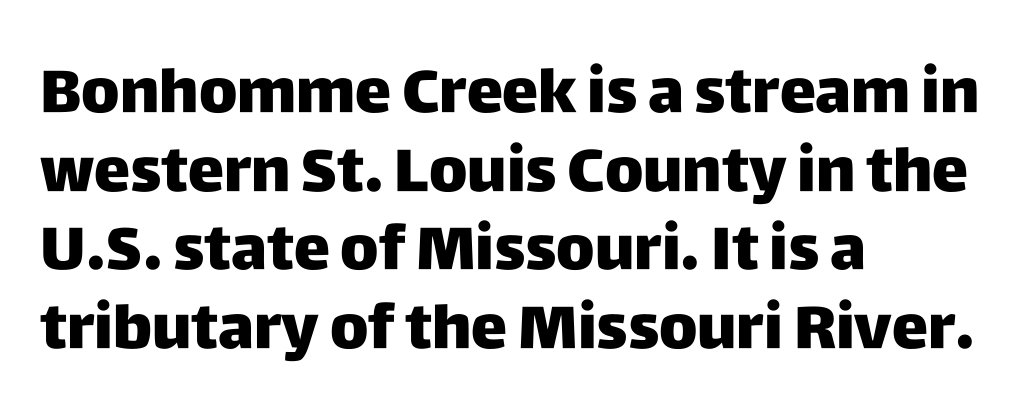
No feet cap the strokes, marking this as sans-serif type. The letters advance in unequal steps, a hallmark of proportional type. The rendering uses a moderate line-height, typical for paragraphs. Unmarked baselines from the first word to the last. Look at the tracking — it's just the regular setting, nothing added. Characters remain perfectly vertical along every line.
